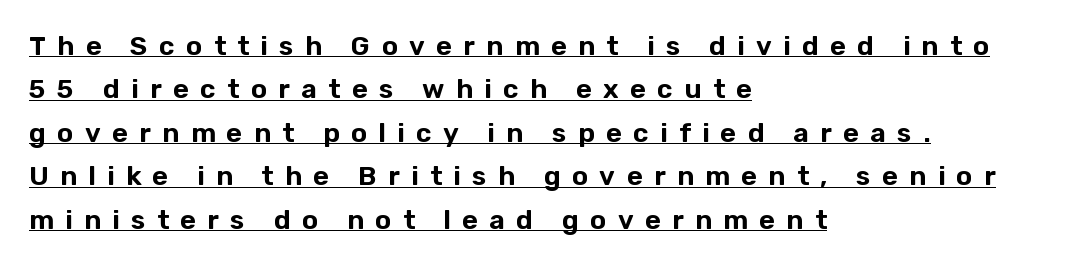
{"italic": "no", "underline": "yes", "align": "left", "line_spacing": "normal", "line_spacing_ratio": 1.61, "letter_spacing": "wide", "letter_spacing_em": 0.42, "glyph_px": 27}
